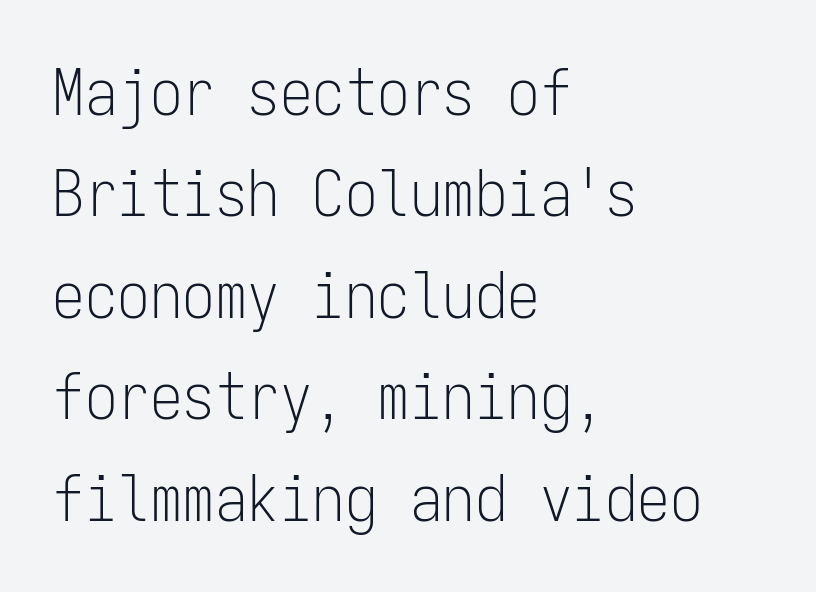
{"serif": "no", "italic": "no", "bold": "no", "weight": "light", "width": "condensed", "stroke_contrast": "low", "x_height": "medium", "monospaced": "yes", "underline": "no", "align": "left", "line_spacing": "normal", "line_spacing_ratio": 1.56, "letter_spacing": "normal", "letter_spacing_em": 0.0, "glyph_px": 65}
